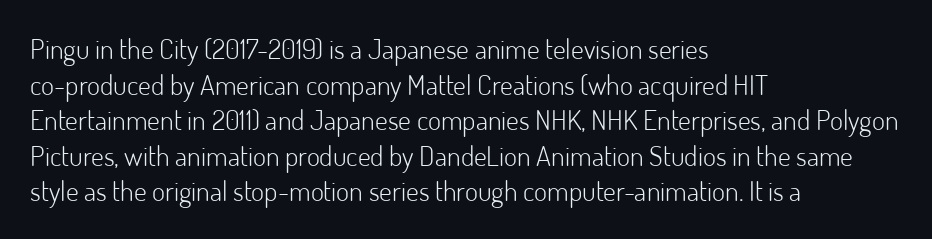
The image shows 28 px light sans-serif type, upright; set left-aligned, normal line spacing (1.27x), normal letter spacing, not underlined; low stroke contrast and a small x-height.
